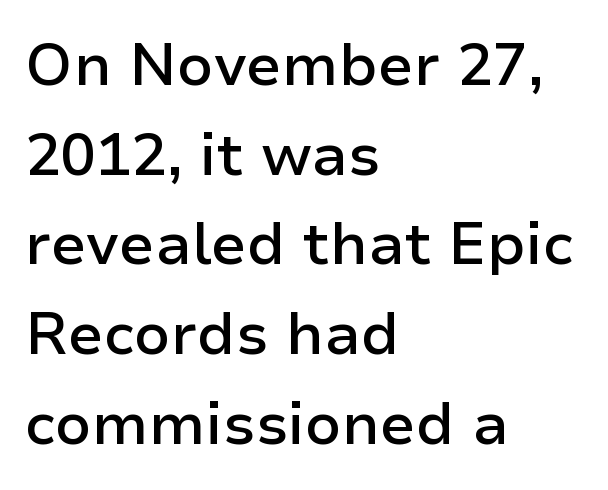
Q: Is the text bold? A: Semi-bold.
Q: Is the text italic (slanted)? A: No, it is upright.
Q: Is the typeface a serif or a sans-serif typeface? A: Sans-serif.
Q: Is the text underlined? A: No.
Q: How is the paragraph aligned? A: Left-aligned.
Q: Is the spacing between letters normal or unusually wide? A: Normal.
Q: Is the spacing between lines tight, normal or loose? A: Normal.
Q: Width (condensed, normal, or wide)? A: Normal.
Q: Stroke contrast? A: Low.
Q: x-height? A: Medium.
Q: Monospaced? A: No.
